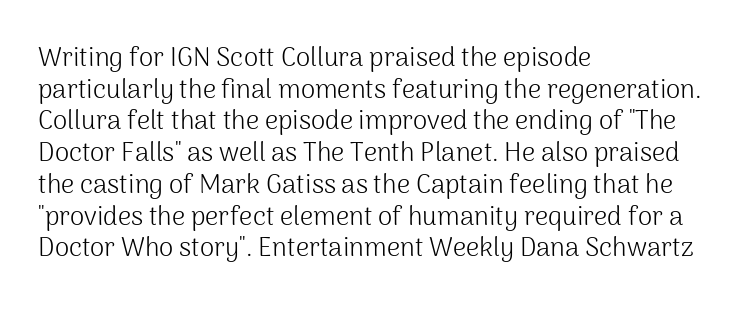
{"italic": "no", "bold": "no", "underline": "no", "align": "left", "line_spacing_ratio": 1.22, "letter_spacing": "normal", "letter_spacing_em": 0.0, "glyph_px": 26}
